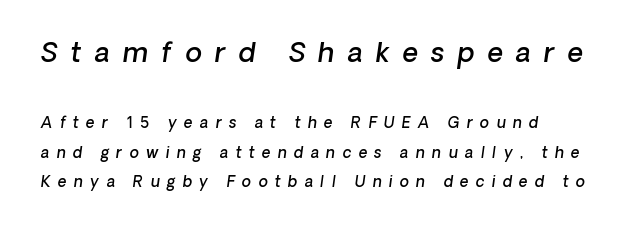
The rendering shrinks the type as you move from the upper chunk to the lower. Compared with typical body copy, the letter spacing here is much looser. Stroke thickness is moderately raised; the sample reads as semibold. One glance says open: line gaps are wider than usual. The rendering anchors every line to the left-hand side. Yep, that's italic — everything's leaning.
